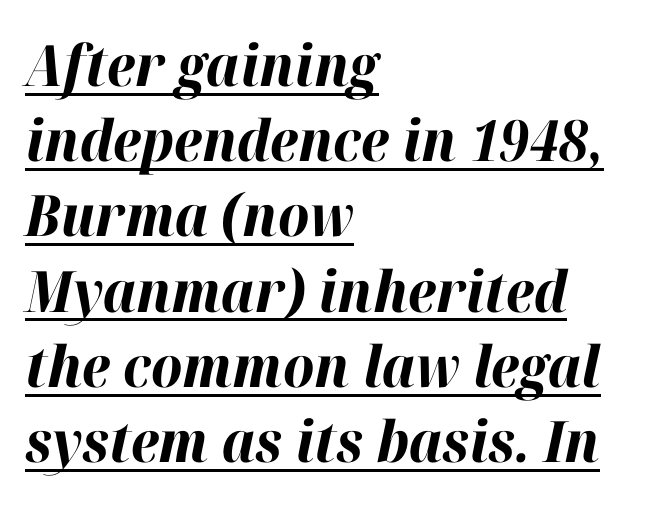
A dark, heavy texture on the line: the type is bold. This sample has the flowing, uneven cadence of proportional lettering. Short and long lines alike share a common starting point at left. The words here are underlined.
